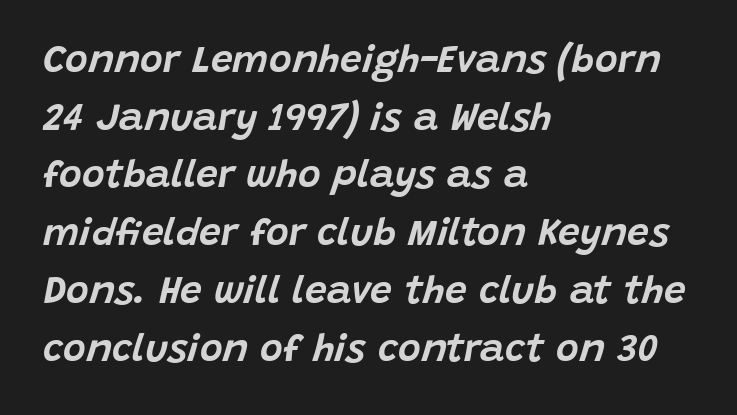
The image shows 39 px text type, italic (leaning right); set left-aligned, normal line spacing (1.48x), normal letter spacing, not underlined; low stroke contrast and a large x-height.
